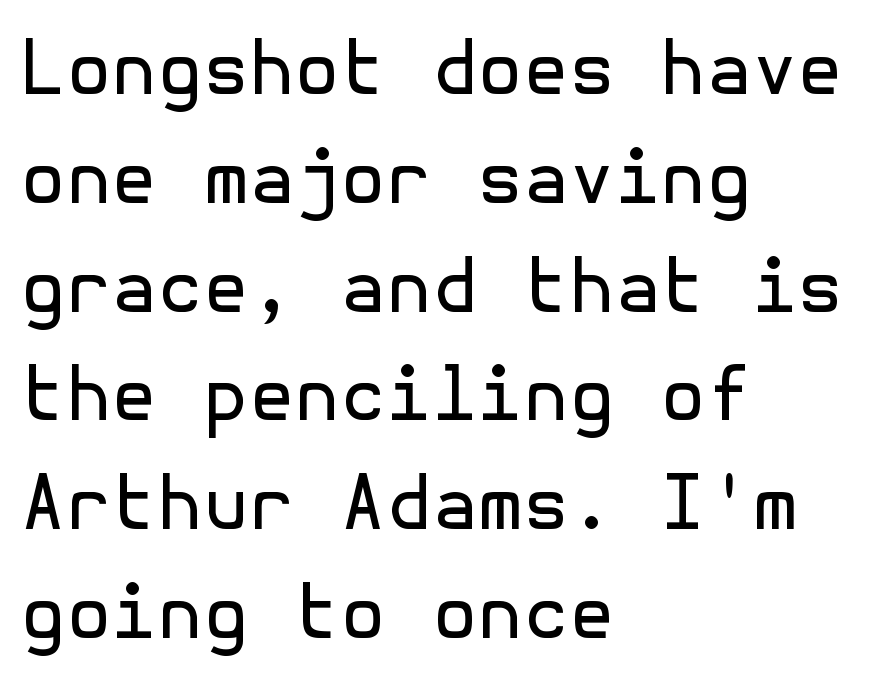
{"serif": "no", "italic": "no", "bold": "no", "weight": "regular", "width": "normal", "x_height": "medium", "underline": "no", "align": "left", "line_spacing": "normal", "line_spacing_ratio": 1.47, "letter_spacing": "normal", "letter_spacing_em": 0.0, "glyph_px": 74}
